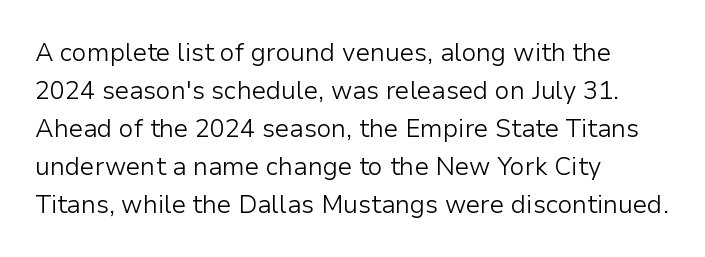
The image shows 25 px text type, upright; set left-aligned, normal line spacing (1.52x), normal letter spacing, not underlined.
